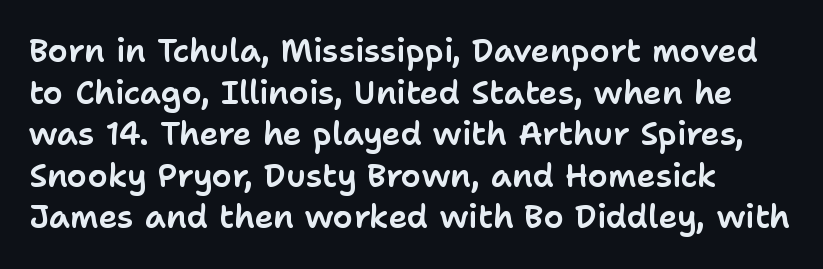
These lines sit exactly where default settings would place them. If you drew a line through each stem, it would be perfectly vertical. You could call the tracking neutral — neither tight nor loose. The rendering shows plain stroke endings on the letterforms — a sans-serif design.
